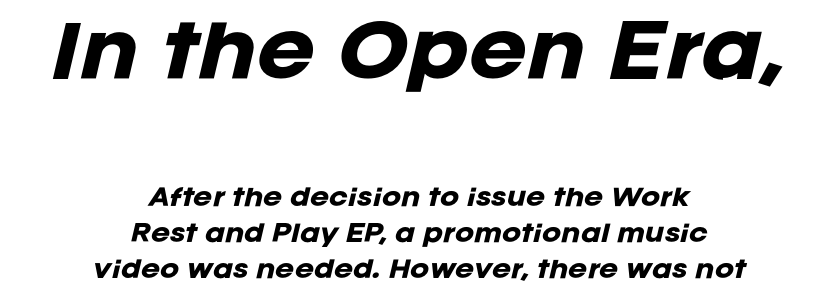
Thick stems and heavy bowls — unmistakably bold. Typeset on center — no edge is straight. You could not count columns in this text — the font is proportionally spaced. The gaps between neighbouring characters are ordinary and unremarkable. Successive baselines arrive at the customary interval. The string is rendered with underlining switched off.
